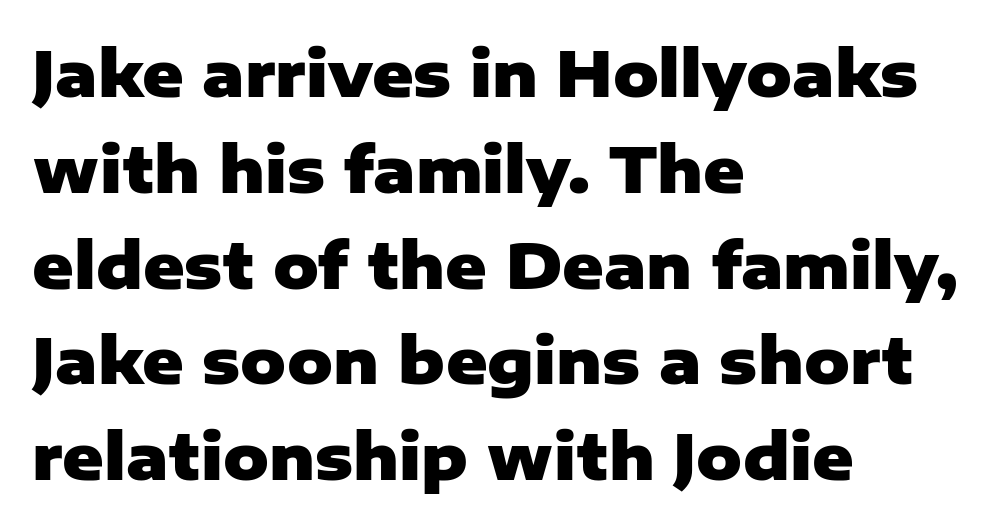
{"serif": "no", "italic": "no", "bold": "yes", "weight": "heavy", "width": "normal", "stroke_contrast": "low", "x_height": "medium", "monospaced": "no", "underline": "no", "align": "left", "line_spacing": "normal", "line_spacing_ratio": 1.52, "letter_spacing": "normal", "letter_spacing_em": 0.0, "glyph_px": 63}
